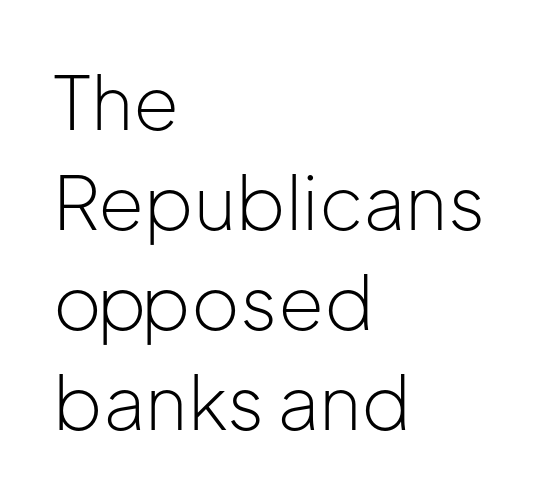
Q: Is the text bold? A: No.
Q: Is the text italic (slanted)? A: No, it is upright.
Q: Is the typeface a serif or a sans-serif typeface? A: Sans-serif.
Q: Is the text underlined? A: No.
Q: How is the paragraph aligned? A: Left-aligned.
Q: Is the spacing between letters normal or unusually wide? A: Normal.
Q: Is the spacing between lines tight, normal or loose? A: Normal.
Q: Width (condensed, normal, or wide)? A: Normal.
Q: Stroke contrast? A: Low.
Q: x-height? A: Medium.
Q: Monospaced? A: No.
